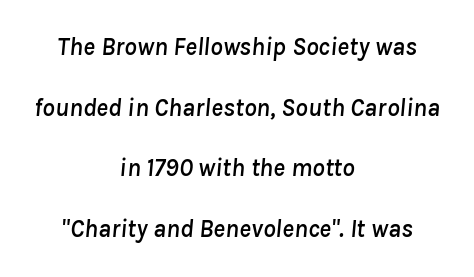
The image shows 25 px text type, italic (leaning right); set centered, loose line spacing (2.43x), normal letter spacing, not underlined.
